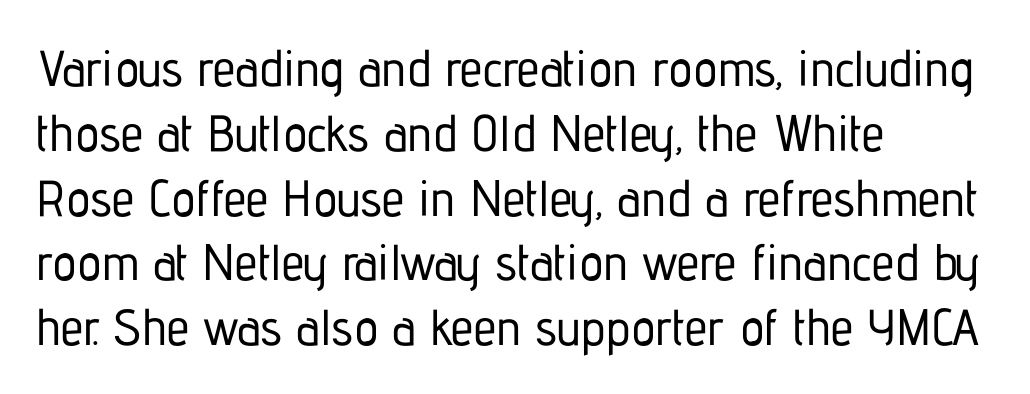
Q: Is the text italic (slanted)? A: No, it is upright.
Q: Is the typeface a serif or a sans-serif typeface? A: Sans-serif.
Q: Is the text underlined? A: No.
Q: How is the paragraph aligned? A: Left-aligned.
Q: Is the spacing between letters normal or unusually wide? A: Normal.
Q: Is the spacing between lines tight, normal or loose? A: Normal.
Q: Width (condensed, normal, or wide)? A: Condensed.
Q: Stroke contrast? A: Low.
Q: x-height? A: Medium.
Q: Monospaced? A: No.
